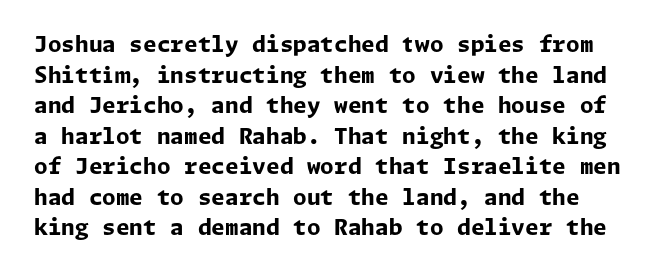
{"italic": "no", "bold": "yes", "underline": "no", "line_spacing": "normal", "line_spacing_ratio": 1.39, "letter_spacing": "normal", "letter_spacing_em": 0.0, "glyph_px": 22}
